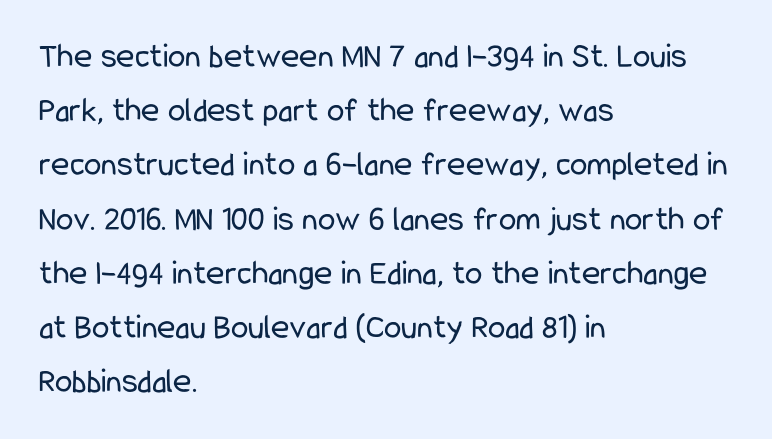
{"serif": "no", "italic": "no", "bold": "no", "weight": "regular", "width": "condensed", "stroke_contrast": "low", "x_height": "medium", "monospaced": "no", "underline": "no", "align": "left", "line_spacing": "normal", "line_spacing_ratio": 1.55, "letter_spacing": "normal", "letter_spacing_em": 0.0, "glyph_px": 35}
